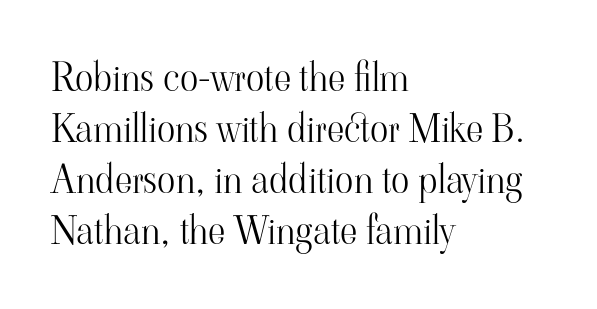
{"serif": "yes", "italic": "no", "bold": "no", "weight": "light", "width": "normal", "stroke_contrast": "high", "x_height": "small", "monospaced": "no", "underline": "no", "align": "left", "line_spacing": "normal", "line_spacing_ratio": 1.34, "letter_spacing": "normal", "letter_spacing_em": 0.0, "glyph_px": 38}
